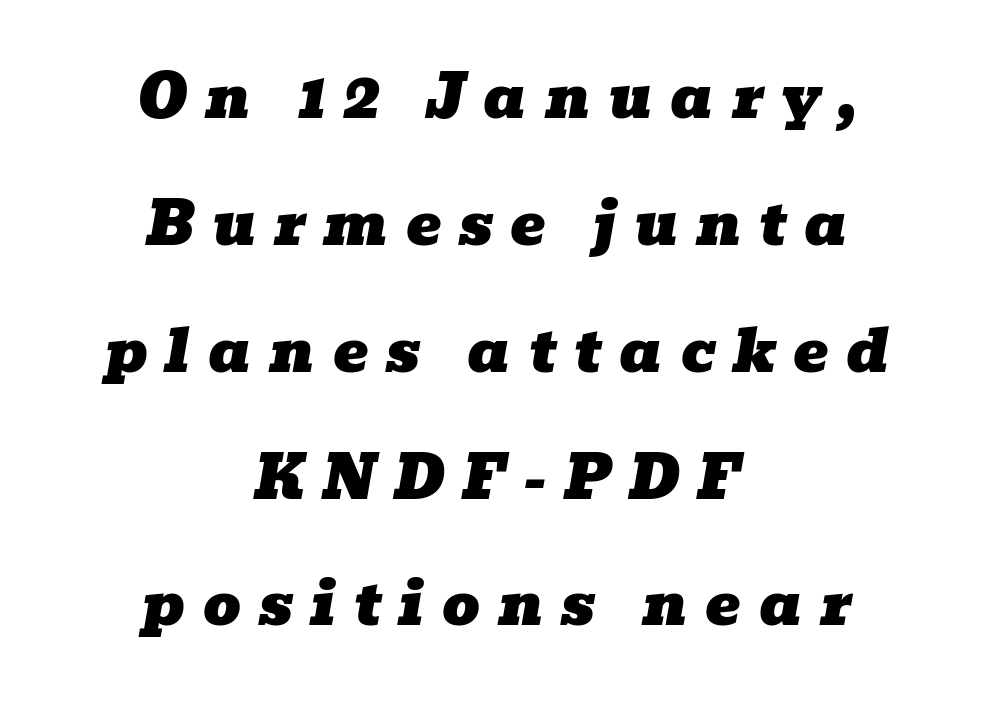
{"serif": "yes", "italic": "yes", "lean": "right", "slant_degrees": 10, "width": "wide", "stroke_contrast": "low", "x_height": "medium", "monospaced": "no", "underline": "no", "align": "center", "line_spacing": "loose", "line_spacing_ratio": 2.15, "letter_spacing": "wide", "letter_spacing_em": 0.3, "glyph_px": 59}
